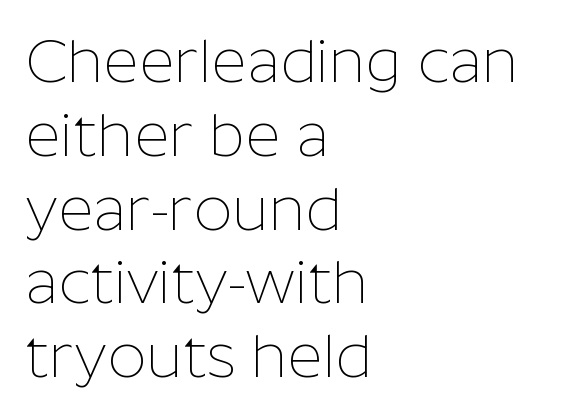
Q: Is the text bold? A: No.
Q: Is the text italic (slanted)? A: No, it is upright.
Q: Is the typeface a serif or a sans-serif typeface? A: Sans-serif.
Q: Is the text underlined? A: No.
Q: How is the paragraph aligned? A: Left-aligned.
Q: Is the spacing between letters normal or unusually wide? A: Normal.
Q: Width (condensed, normal, or wide)? A: Normal.
Q: Stroke contrast? A: Low.
Q: x-height? A: Medium.
Q: Monospaced? A: No.
